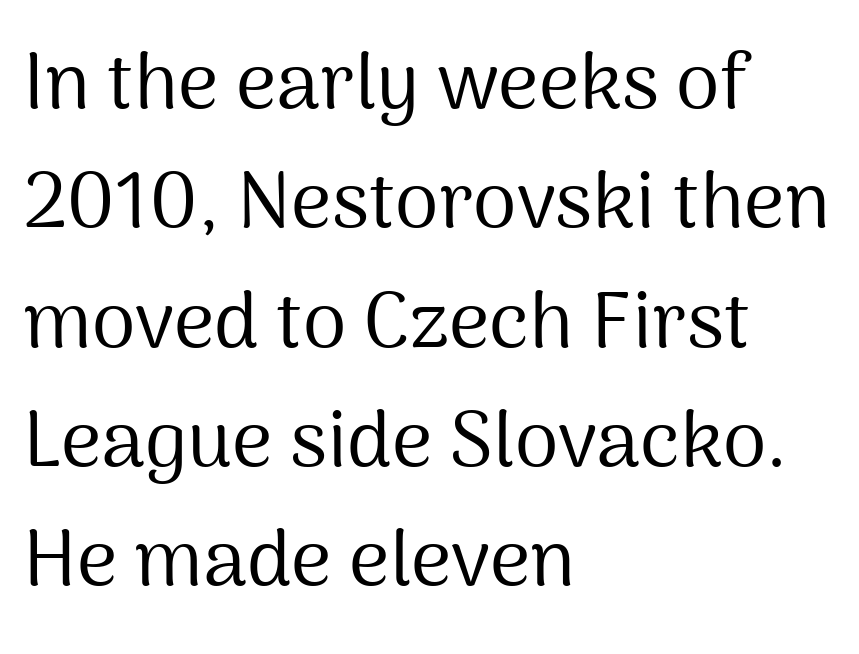
Q: Is the text bold? A: No.
Q: Is the text italic (slanted)? A: No, it is upright.
Q: Is the typeface a serif or a sans-serif typeface? A: Sans-serif.
Q: Is the text underlined? A: No.
Q: How is the paragraph aligned? A: Left-aligned.
Q: Is the spacing between letters normal or unusually wide? A: Normal.
Q: Is the spacing between lines tight, normal or loose? A: Normal.
Q: Width (condensed, normal, or wide)? A: Normal.
Q: Stroke contrast? A: Medium.
Q: x-height? A: Medium.
Q: Monospaced? A: No.
